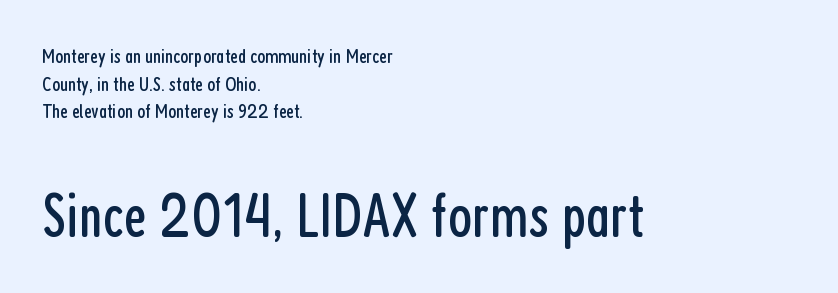
The image shows 62 px regular-weight, condensed sans-serif type, upright; set left-aligned, normal line spacing (1.32x), normal letter spacing, not underlined; the second (bottom) block is 2.95x larger; low stroke contrast and a medium x-height.
